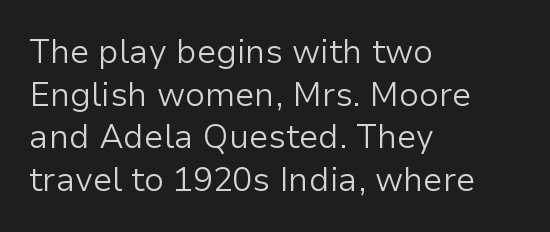
This is not heavy type; no bold has been used. No extra tracking has been applied to these lines. Lines of text with bare space underneath. The letters stand upright; this is a roman face. The paragraph shown leans on its left margin. Does the type have serifs? No, each stem ends abruptly.
